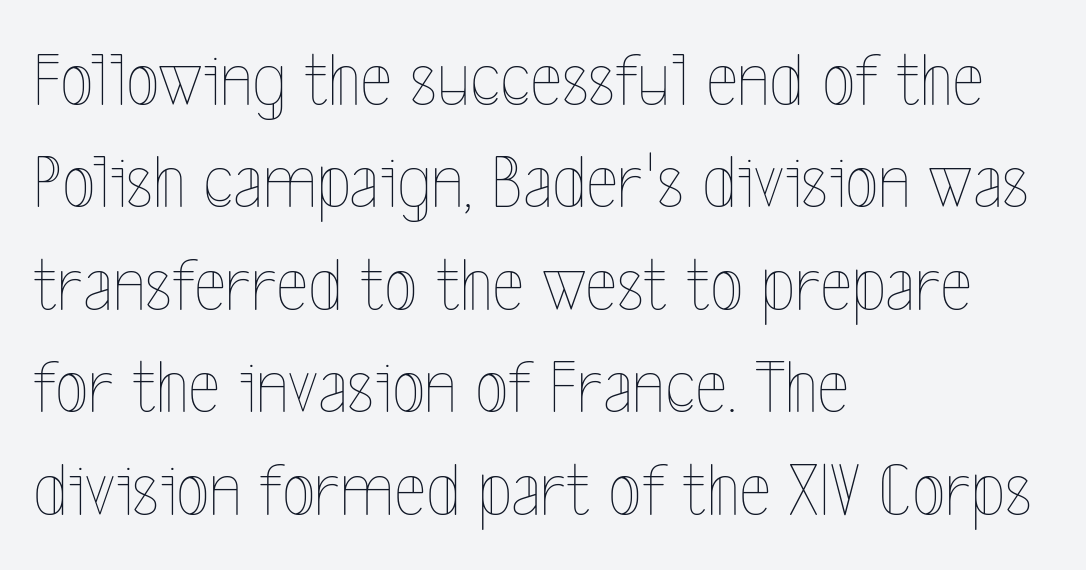
{"italic": "no", "bold": "no", "weight": "thin", "width": "condensed", "x_height": "medium", "monospaced": "no", "underline": "no", "align": "left", "line_spacing": "normal", "line_spacing_ratio": 1.33, "letter_spacing": "normal", "letter_spacing_em": 0.0, "glyph_px": 77}
